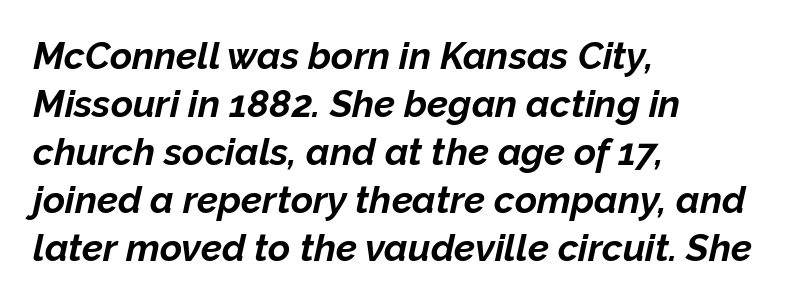
The image shows 38 px bold type, italic (leaning right); set left-aligned, normal line spacing (1.26x), normal letter spacing, not underlined; low stroke contrast and a medium x-height.
